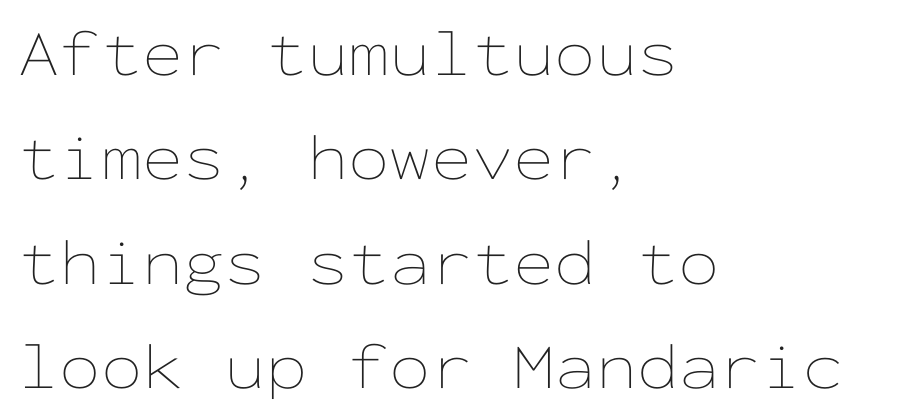
Weight: not bold — regular or lighter. A bare baseline throughout the passage. Regarding leading, the lines here are spaced in the standard way. The passage shown is typed in a monospace face where columns stay perfectly aligned. Alignment: flush left.
